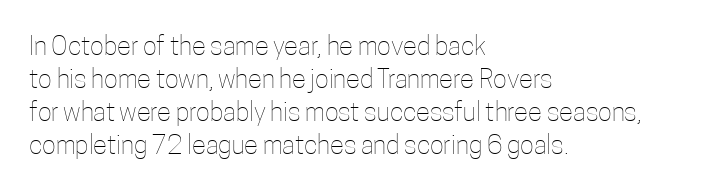
{"italic": "no", "bold": "no", "underline": "no", "align": "left", "line_spacing": "normal", "line_spacing_ratio": 1.27, "letter_spacing": "normal", "letter_spacing_em": 0.0, "glyph_px": 26}
